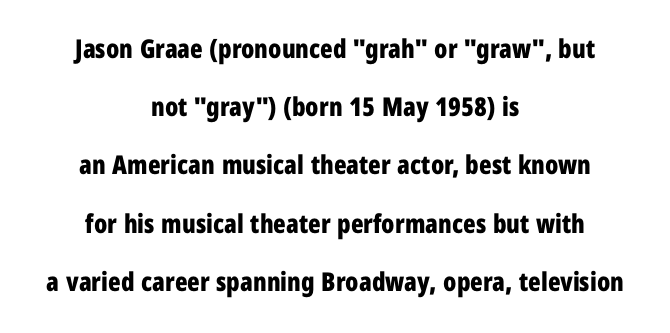
{"italic": "no", "bold": "yes", "underline": "no", "align": "center", "line_spacing": "loose", "line_spacing_ratio": 2.24, "letter_spacing": "normal", "letter_spacing_em": 0.0, "glyph_px": 26}
